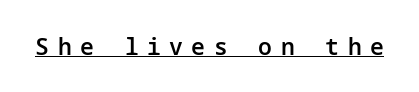
Inter-character spacing is expanded well beyond the font's built-in metrics. The lettering is marked with a stroke running underneath it. Italic: no, the glyphs are upright roman. Look at the stroke-to-counter ratio: somewhat heavy, a semibold.
